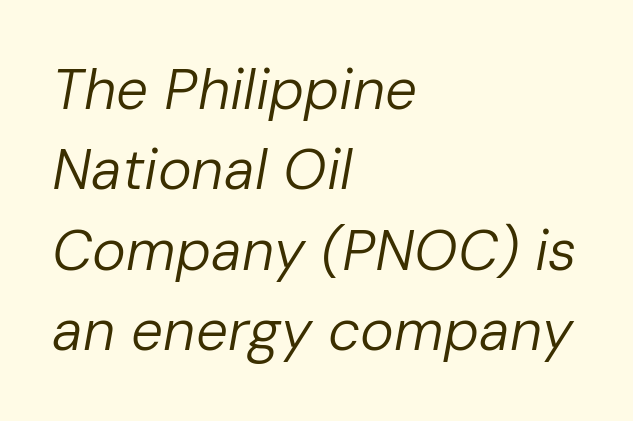
Q: Is the text bold? A: No.
Q: Is the text italic (slanted)? A: Yes, it leans right by about 10 degrees.
Q: Is the text underlined? A: No.
Q: How is the paragraph aligned? A: Left-aligned.
Q: Is the spacing between letters normal or unusually wide? A: Normal.
Q: Is the spacing between lines tight, normal or loose? A: Normal.
Q: Width (condensed, normal, or wide)? A: Normal.
Q: Stroke contrast? A: Low.
Q: x-height? A: Medium.
Q: Monospaced? A: No.
